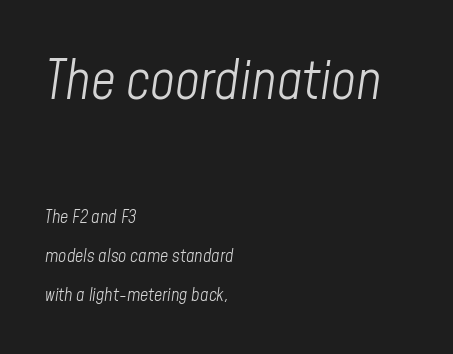
Q: Is the text bold? A: No.
Q: Is the text italic (slanted)? A: Yes, it leans right by about 8 degrees.
Q: Is the text underlined? A: No.
Q: How is the paragraph aligned? A: Left-aligned.
Q: Is the spacing between letters normal or unusually wide? A: Normal.
Q: Is the spacing between lines tight, normal or loose? A: Loose.
Q: Which block of text is set in a larger size, the first (top) or the second (bottom)? A: The first (top) one.
Q: Width (condensed, normal, or wide)? A: Condensed.
Q: Stroke contrast? A: Low.
Q: x-height? A: Medium.
Q: Monospaced? A: No.
